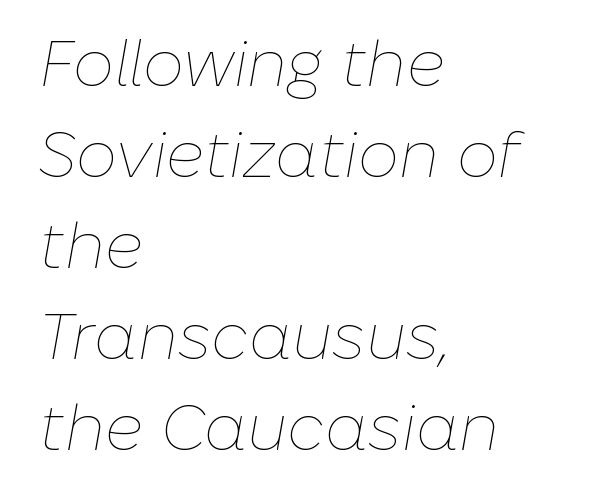
The image shows 65 px thin type, italic (leaning right); set left-aligned, normal line spacing (1.4x), normal letter spacing, not underlined; low stroke contrast and a medium x-height.
